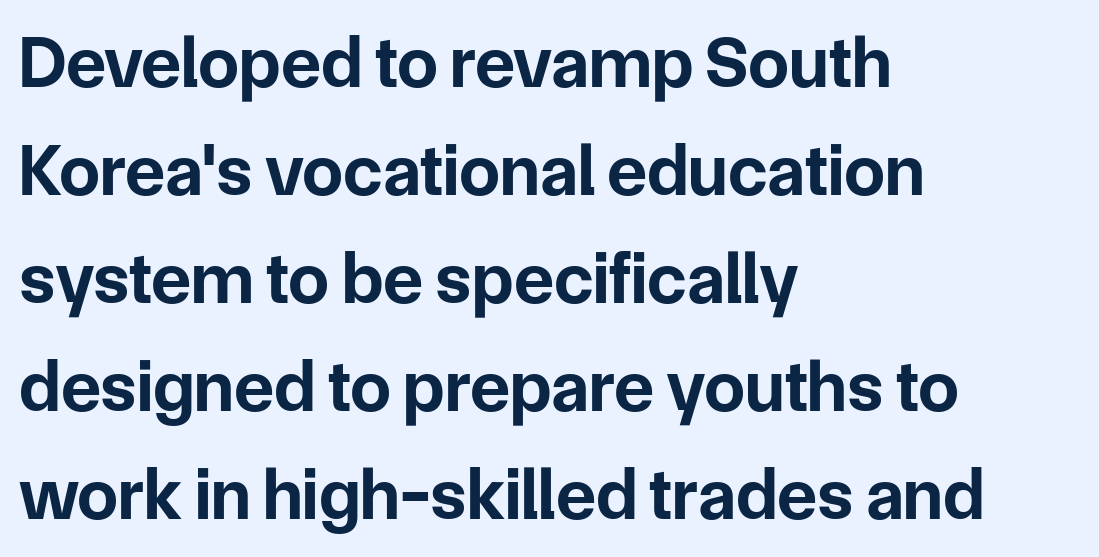
Q: Is the text bold? A: Yes.
Q: Is the text italic (slanted)? A: No, it is upright.
Q: Is the typeface a serif or a sans-serif typeface? A: Sans-serif.
Q: Is the text underlined? A: No.
Q: How is the paragraph aligned? A: Left-aligned.
Q: Is the spacing between letters normal or unusually wide? A: Normal.
Q: Is the spacing between lines tight, normal or loose? A: Normal.
Q: Width (condensed, normal, or wide)? A: Normal.
Q: Stroke contrast? A: Low.
Q: x-height? A: Medium.
Q: Monospaced? A: No.
